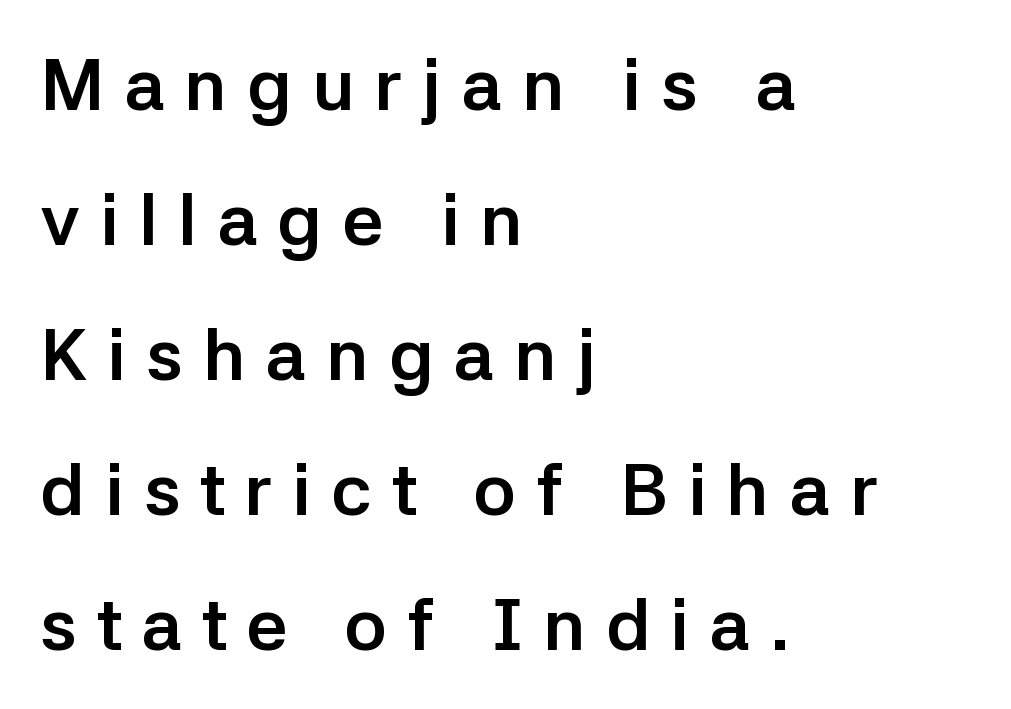
{"serif": "no", "italic": "no", "bold": "yes", "weight": "semibold", "width": "normal", "stroke_contrast": "low", "x_height": "medium", "monospaced": "no", "underline": "no", "align": "left", "line_spacing_ratio": 1.85, "letter_spacing": "wide", "letter_spacing_em": 0.27, "glyph_px": 73}
